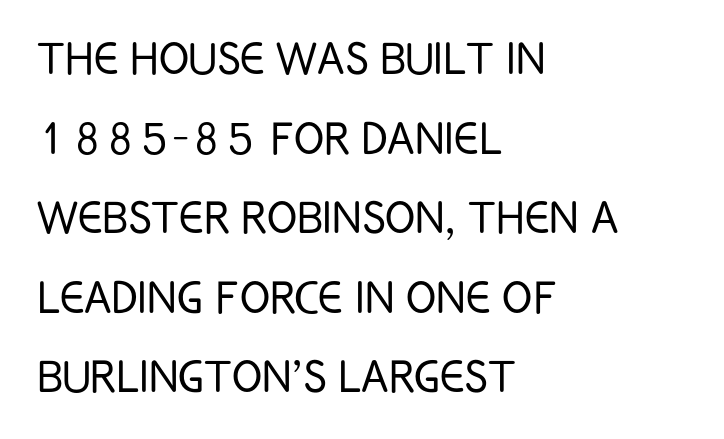
Q: Is the text bold? A: No.
Q: Is the text italic (slanted)? A: No, it is upright.
Q: Is the typeface a serif or a sans-serif typeface? A: Sans-serif.
Q: Is the text underlined? A: No.
Q: How is the paragraph aligned? A: Left-aligned.
Q: Is the spacing between letters normal or unusually wide? A: Normal.
Q: Is the spacing between lines tight, normal or loose? A: Normal.
Q: Width (condensed, normal, or wide)? A: Condensed.
Q: Stroke contrast? A: Low.
Q: x-height? A: Large.
Q: Monospaced? A: No.
